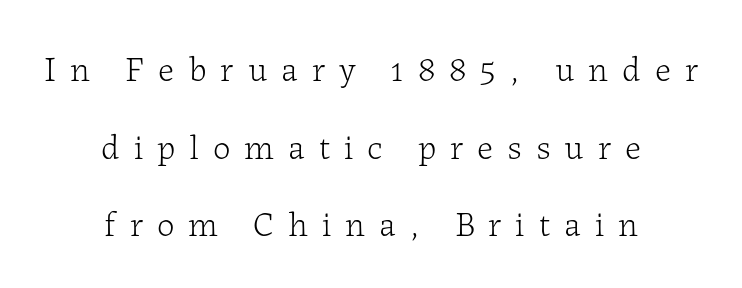
Think of a printed novel: that variable character pitch is what you see here. Horizontally, the lines are justified to the midpoint only. The strip under each line holds only bare page. Is the letter spacing exaggerated? Yes — the characters are pushed far apart. No italicization has been applied; the sample stays upright. The letters look calm and open, with moderate or lighter stems.
